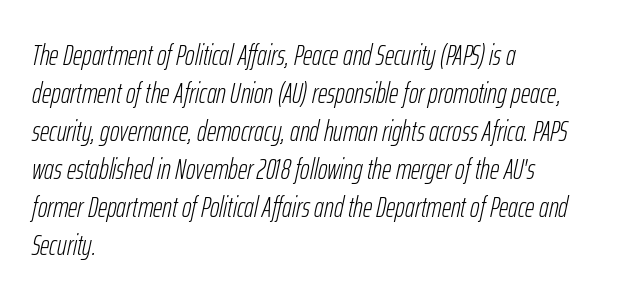
The image shows 29 px light, condensed type, italic (leaning right); set left-aligned, normal line spacing (1.31x), normal letter spacing, not underlined; low stroke contrast and a medium x-height.
